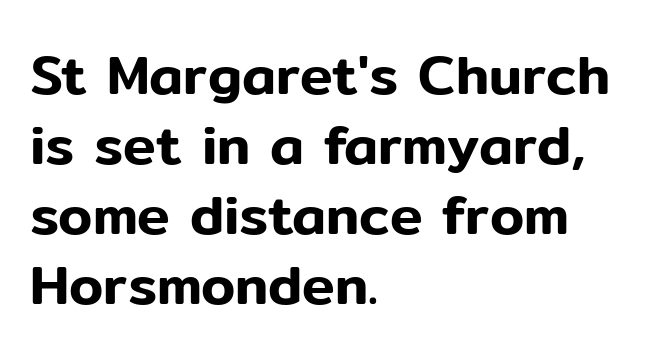
The image shows 55 px sans-serif type, upright; set left-aligned, normal line spacing (1.27x), normal letter spacing, not underlined; low stroke contrast and a medium x-height.
